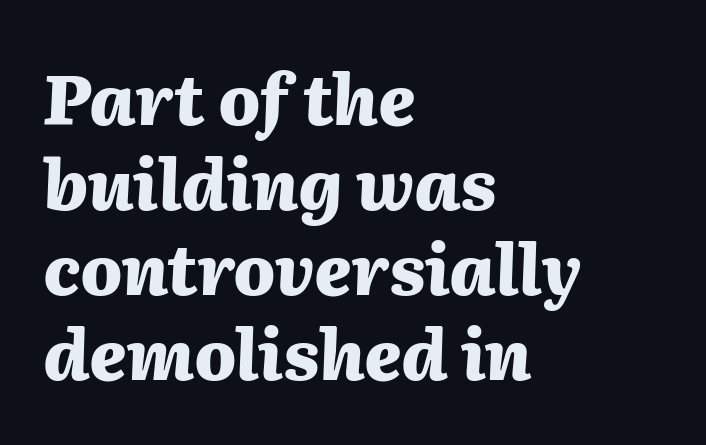
{"italic": "yes", "lean": "right", "slant_degrees": 2, "bold": "yes", "weight": "heavy", "width": "normal", "stroke_contrast": "medium", "x_height": "medium", "monospaced": "no", "underline": "no", "align": "left", "line_spacing_ratio": 1.23, "letter_spacing": "normal", "letter_spacing_em": 0.0, "glyph_px": 69}
